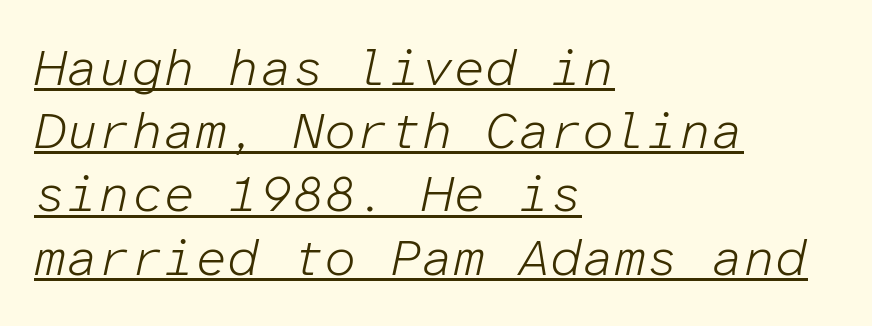
Q: Is the text bold? A: No.
Q: Is the text italic (slanted)? A: Yes, it leans right by about 12 degrees.
Q: Is the text underlined? A: Yes.
Q: How is the paragraph aligned? A: Left-aligned.
Q: Is the spacing between letters normal or unusually wide? A: Normal.
Q: Width (condensed, normal, or wide)? A: Normal.
Q: Stroke contrast? A: Low.
Q: x-height? A: Medium.
Q: Monospaced? A: Yes.
